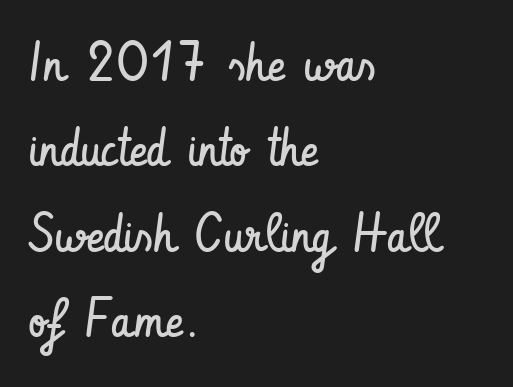
Q: Is the text bold? A: No.
Q: Is the text italic (slanted)? A: No, it is upright.
Q: Is the typeface a serif or a sans-serif typeface? A: Sans-serif.
Q: Is the text underlined? A: No.
Q: How is the paragraph aligned? A: Left-aligned.
Q: Is the spacing between letters normal or unusually wide? A: Normal.
Q: Is the spacing between lines tight, normal or loose? A: Normal.
Q: Width (condensed, normal, or wide)? A: Condensed.
Q: Stroke contrast? A: Low.
Q: x-height? A: Small.
Q: Monospaced? A: No.
